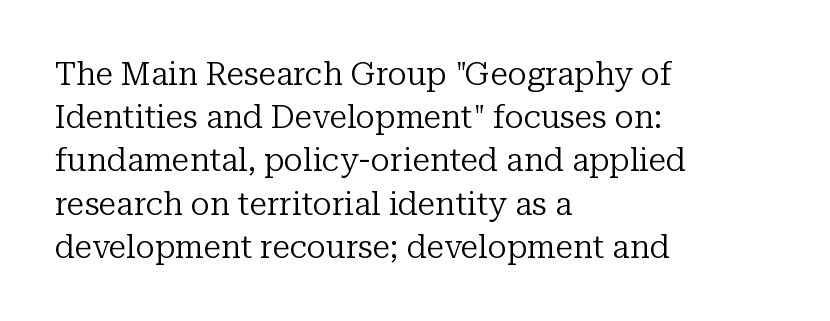
Q: Is the text bold? A: No.
Q: Is the text italic (slanted)? A: No, it is upright.
Q: Is the typeface a serif or a sans-serif typeface? A: Serif.
Q: Is the text underlined? A: No.
Q: How is the paragraph aligned? A: Left-aligned.
Q: Is the spacing between letters normal or unusually wide? A: Normal.
Q: Is the spacing between lines tight, normal or loose? A: Normal.
Q: Width (condensed, normal, or wide)? A: Normal.
Q: Stroke contrast? A: Low.
Q: x-height? A: Medium.
Q: Monospaced? A: No.
